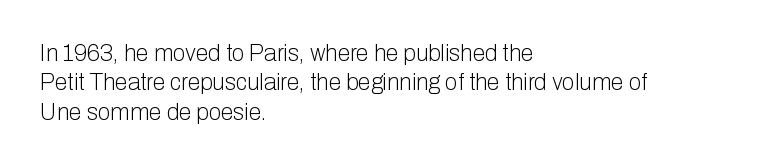
{"italic": "no", "bold": "no", "underline": "no", "align": "left", "line_spacing": "normal", "line_spacing_ratio": 1.28, "letter_spacing": "normal", "letter_spacing_em": 0.0, "glyph_px": 23}
